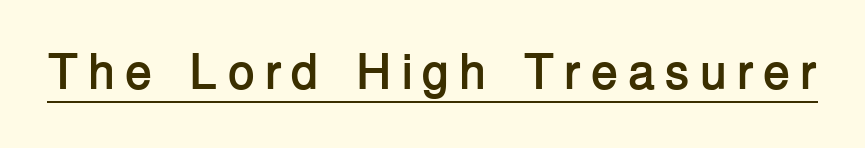
A roman cut, with each character standing at attention. The lettering is marked with a stroke running underneath it. Character widths vary here, with narrow letters taking less room than wide ones. Serifs: no, the terminals of the letterforms are clean. Its strokes are broad and dark, the hallmark of bold type.
